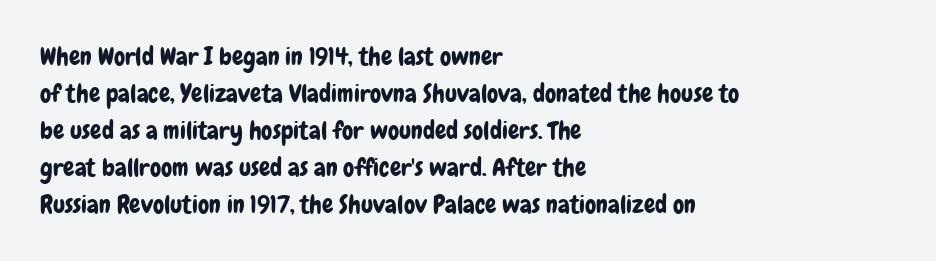
Q: Is the text italic (slanted)? A: No, it is upright.
Q: Is the text underlined? A: No.
Q: How is the paragraph aligned? A: Left-aligned.
Q: Is the spacing between letters normal or unusually wide? A: Normal.
Q: Is the spacing between lines tight, normal or loose? A: Normal.
